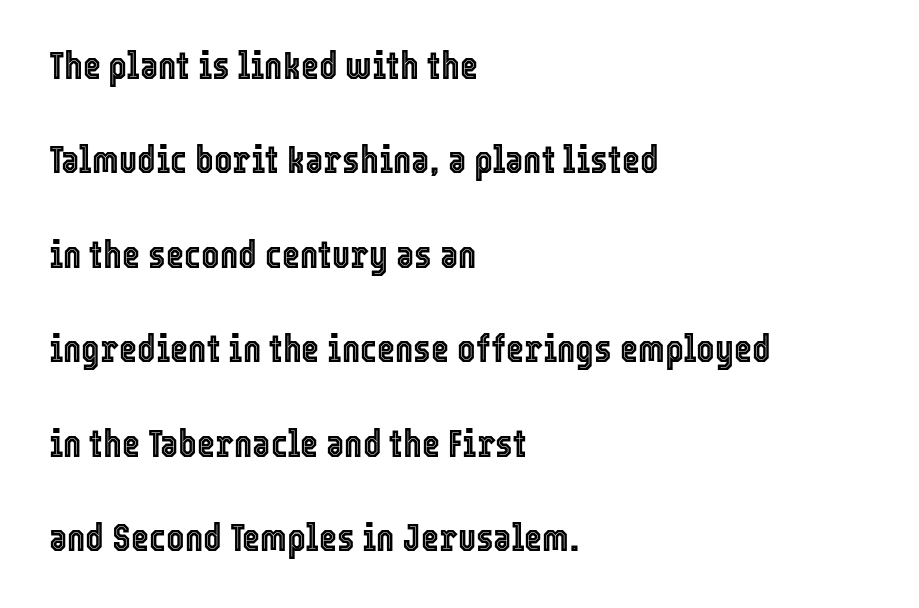
Q: Is the text italic (slanted)? A: No, it is upright.
Q: Is the text underlined? A: No.
Q: How is the paragraph aligned? A: Left-aligned.
Q: Is the spacing between letters normal or unusually wide? A: Normal.
Q: Is the spacing between lines tight, normal or loose? A: Loose.
Q: Width (condensed, normal, or wide)? A: Condensed.
Q: x-height? A: Medium.
Q: Monospaced? A: No.
